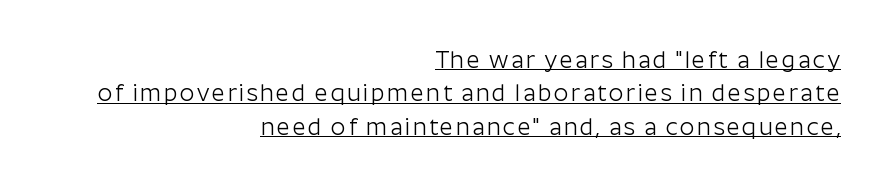
Q: Is the text bold? A: No.
Q: Is the text italic (slanted)? A: No, it is upright.
Q: Is the text underlined? A: Yes.
Q: How is the paragraph aligned? A: Right-aligned.
Q: Is the spacing between lines tight, normal or loose? A: Normal.
